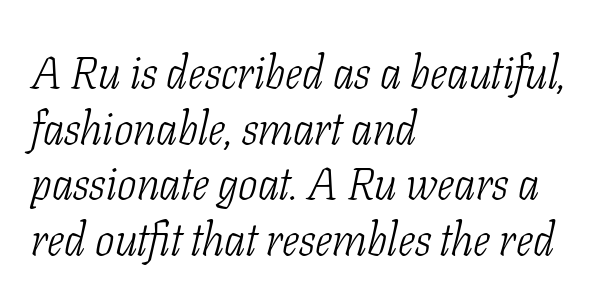
A bare baseline throughout the passage. How are the letters spaced? Ordinarily, with no added tracking. A quiet, ordinary-to-light weight characterises the typeface. These lines were composed using italics.
